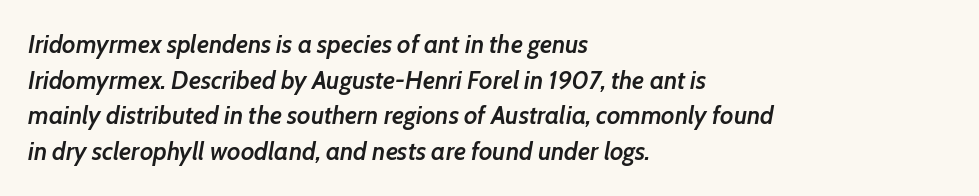
The image shows 25 px text type, italic (leaning right); set left-aligned, normal line spacing (1.43x), normal letter spacing, not underlined.
